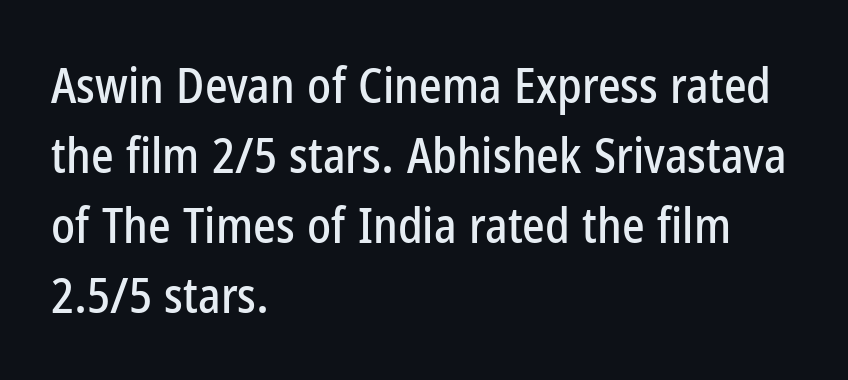
The image shows 48 px condensed sans-serif type, upright; set left-aligned, normal line spacing (1.46x), normal letter spacing, not underlined; low stroke contrast and a medium x-height.
